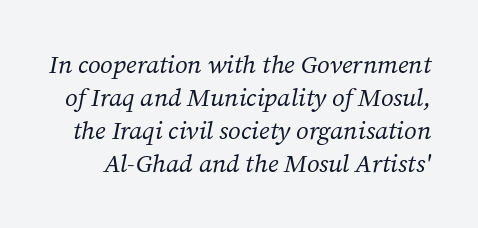
The image shows 25 px text type, italic (leaning right); set normal line spacing (1.32x), normal letter spacing, not underlined.
